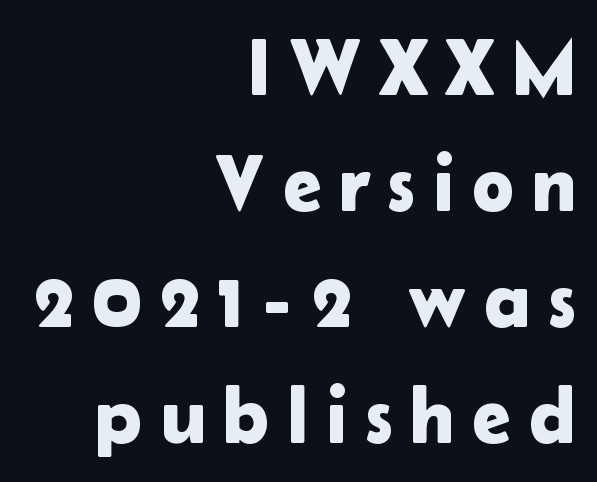
The image shows 79 px sans-serif type, upright; set right-aligned, normal line spacing (1.47x), unusually wide letter spacing (+0.22 em), not underlined; low stroke contrast and a medium x-height.
